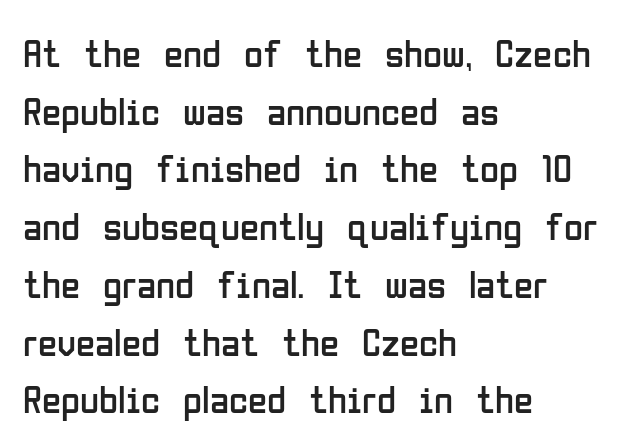
The image shows 39 px regular-weight, condensed sans-serif type, upright; set left-aligned, normal line spacing (1.48x), normal letter spacing, not underlined; low stroke contrast and a medium x-height.
